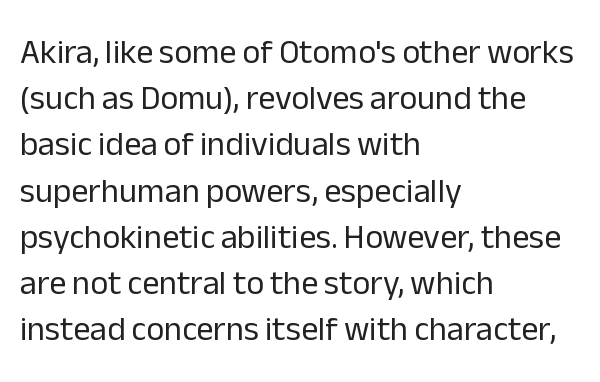
Q: Is the text bold? A: No.
Q: Is the text italic (slanted)? A: No, it is upright.
Q: Is the typeface a serif or a sans-serif typeface? A: Sans-serif.
Q: Is the text underlined? A: No.
Q: How is the paragraph aligned? A: Left-aligned.
Q: Is the spacing between letters normal or unusually wide? A: Normal.
Q: Is the spacing between lines tight, normal or loose? A: Normal.
Q: Width (condensed, normal, or wide)? A: Normal.
Q: Stroke contrast? A: Low.
Q: x-height? A: Medium.
Q: Monospaced? A: No.
